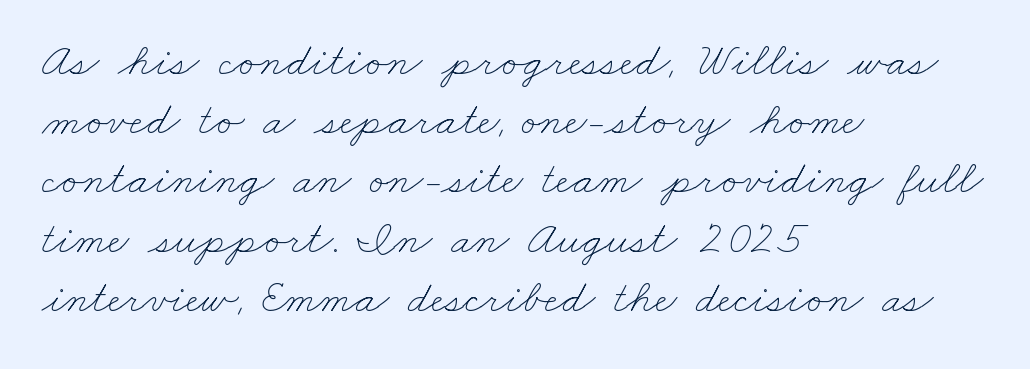
The passage shown has conventional tracking throughout. Varying glyph widths throughout — classic text-font behaviour. A normal amount of white space separates one row of letters from the next. Nothing heavy about these letters — not bold at all. The paragraph shown leans on its left margin. Descenders are the only things crossing below the line.
